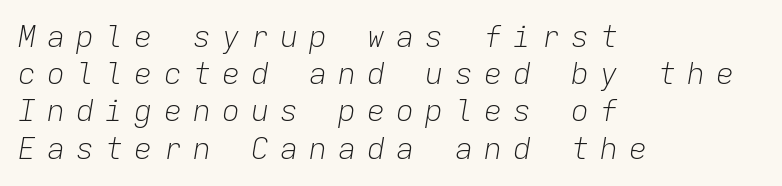
The typesetter chose a ragged-right arrangement here. Italic? Definitely — the glyphs are oblique. These glyphs show unthickened strokes, regular width or finer. Has an underline been added? It has not.
